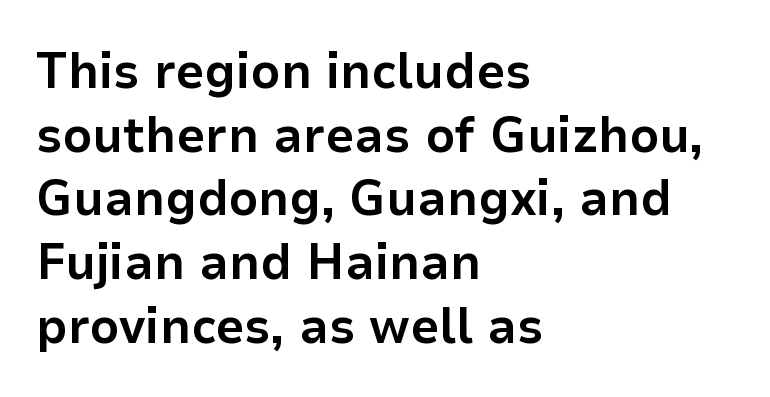
{"serif": "no", "italic": "no", "bold": "yes", "weight": "bold", "width": "normal", "stroke_contrast": "low", "x_height": "medium", "monospaced": "no", "underline": "no", "align": "left", "line_spacing": "normal", "line_spacing_ratio": 1.25, "letter_spacing": "normal", "letter_spacing_em": 0.0, "glyph_px": 51}
